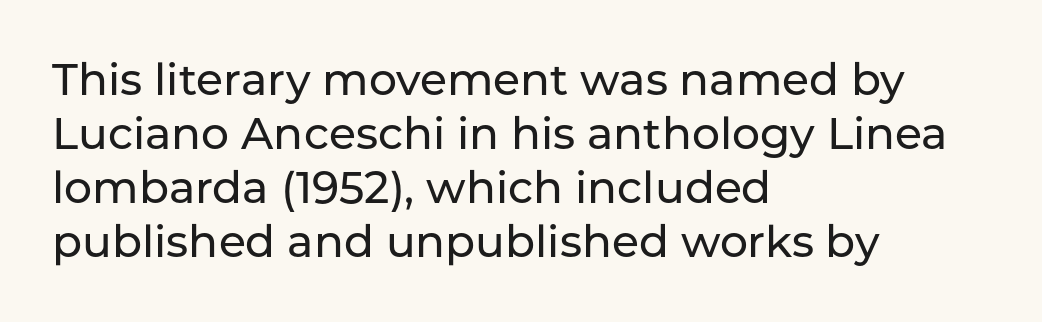
{"serif": "no", "italic": "no", "width": "normal", "stroke_contrast": "low", "x_height": "medium", "monospaced": "no", "underline": "no", "align": "left", "line_spacing_ratio": 1.23, "letter_spacing": "normal", "letter_spacing_em": 0.0, "glyph_px": 44}
